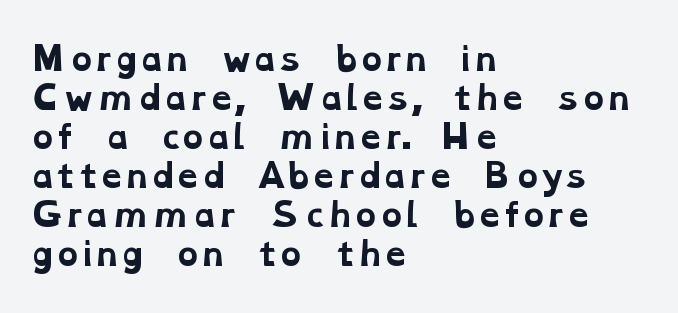
The characters look thick and weighty, a clear bold. Clear beneath every line of the passage. The face used here is rendered with its standard letterfit. The characters display serif detailing at their extremities. The lines are quadded left. Character widths vary here, with narrow letters taking less room than wide ones.
